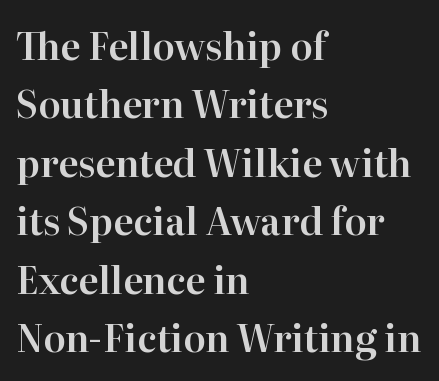
The leading is moderate, giving the passage an even texture. Think of a printed novel: that variable character pitch is what you see here. Visually the block forms a straight wall on the left and a jagged coastline on the right. The horizontal fit of the characters is conventional and even.
